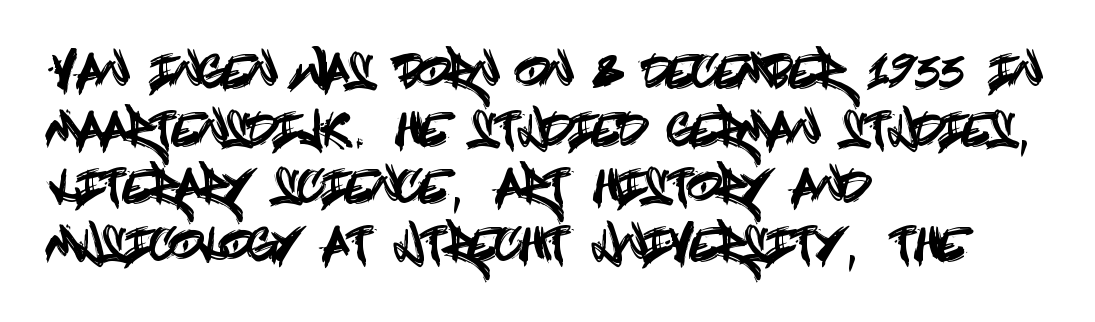
The image shows 44 px condensed sans-serif type; set left-aligned, normal line spacing (1.31x), normal letter spacing, not underlined; a large x-height.
